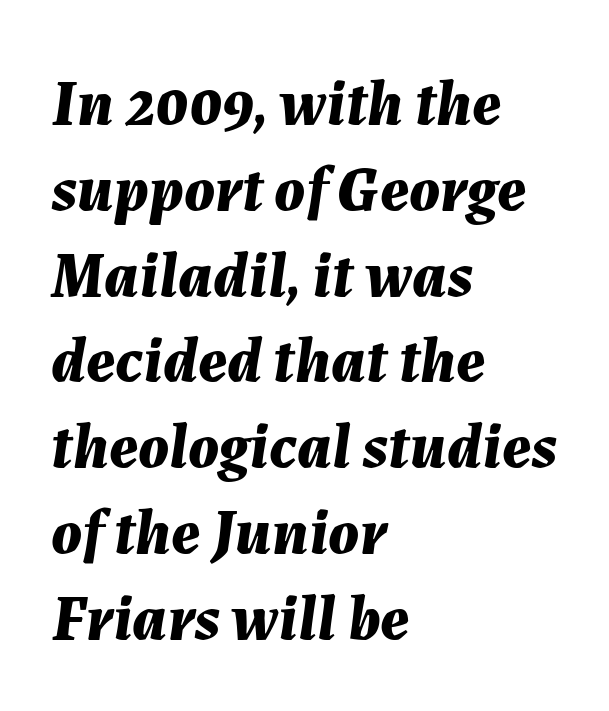
The image shows 64 px bold type, italic (leaning right); set left-aligned, normal line spacing (1.34x), normal letter spacing, not underlined; medium stroke contrast and a medium x-height.
